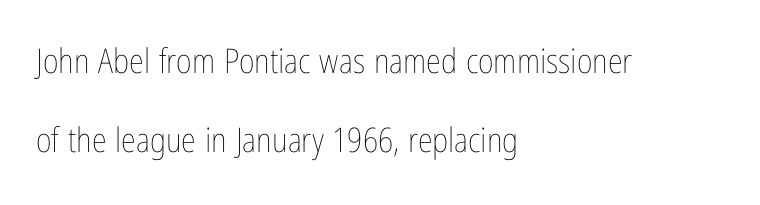
{"italic": "no", "bold": "no", "weight": "thin", "width": "condensed", "stroke_contrast": "low", "x_height": "medium", "monospaced": "no", "underline": "no", "align": "left", "line_spacing": "loose", "line_spacing_ratio": 2.33, "letter_spacing": "normal", "letter_spacing_em": 0.0, "glyph_px": 34}
